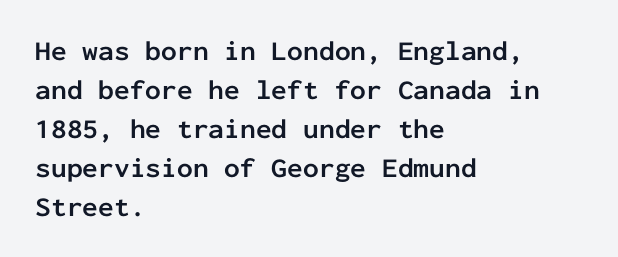
The image shows 28 px semibold sans-serif type, upright, monospaced; set left-aligned, normal line spacing (1.39x), normal letter spacing, not underlined; low stroke contrast and a medium x-height.
